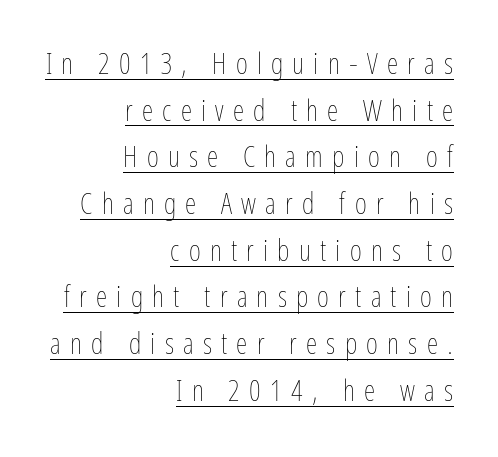
Posture: upright roman. Heft: none added — not bold. The typesetter has applied underlining to the passage shown. Short note: letters widely spaced. The rendering anchors every line to the right-hand side. Is this a fixed-width face? No — the glyphs have proportional, varying widths.
